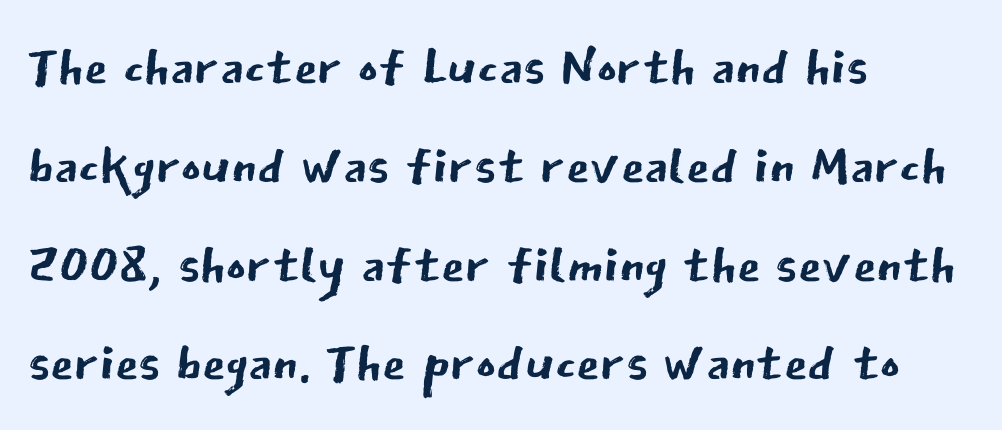
Q: Is the text bold? A: No.
Q: Is the text italic (slanted)? A: No, it is upright.
Q: Is the typeface a serif or a sans-serif typeface? A: Sans-serif.
Q: Is the text underlined? A: No.
Q: How is the paragraph aligned? A: Left-aligned.
Q: Is the spacing between letters normal or unusually wide? A: Normal.
Q: Is the spacing between lines tight, normal or loose? A: Normal.
Q: Width (condensed, normal, or wide)? A: Normal.
Q: Stroke contrast? A: Low.
Q: x-height? A: Medium.
Q: Monospaced? A: No.
